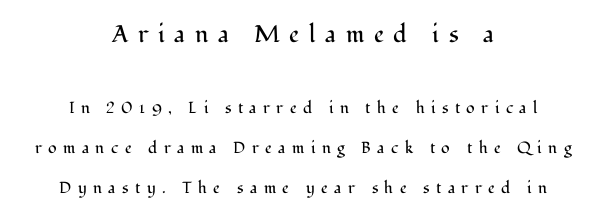
Notice how the passage keeps no hard edge, just a central spine. A typesetter would call this leading open, well beyond the default. Is there any slant? The stems are plumb. A bare baseline throughout the passage. Does the bottom block carry the larger type? No, the top block does. The typeface has the unassuming heft of standard copy or less.
